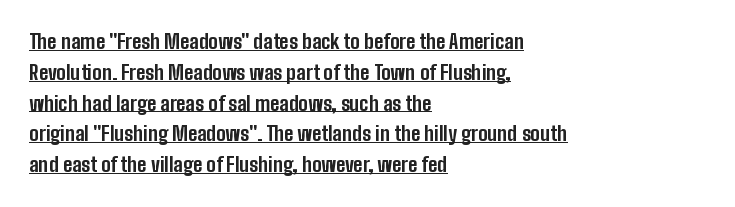
The image shows 20 px bold type, upright; set left-aligned, normal line spacing (1.54x), normal letter spacing, underlined.
